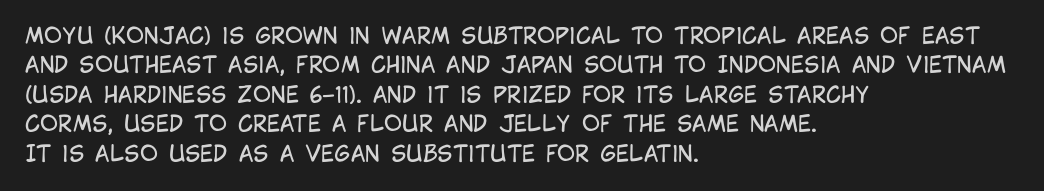
Bare-footed words on every line. Every stem runs plumb, perpendicular to the baseline. The typesetting does not lean heavy: it is not bold. Tracking value appears to be zero — textbook default spacing. The vertical gap from one line to the next is medium.
